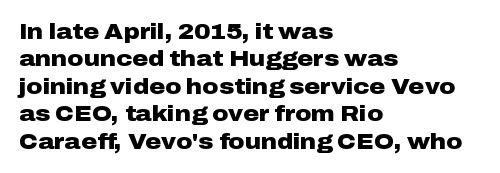
The image shows 22 px bold type, upright; set left-aligned, normal line spacing (1.25x), normal letter spacing, not underlined.
